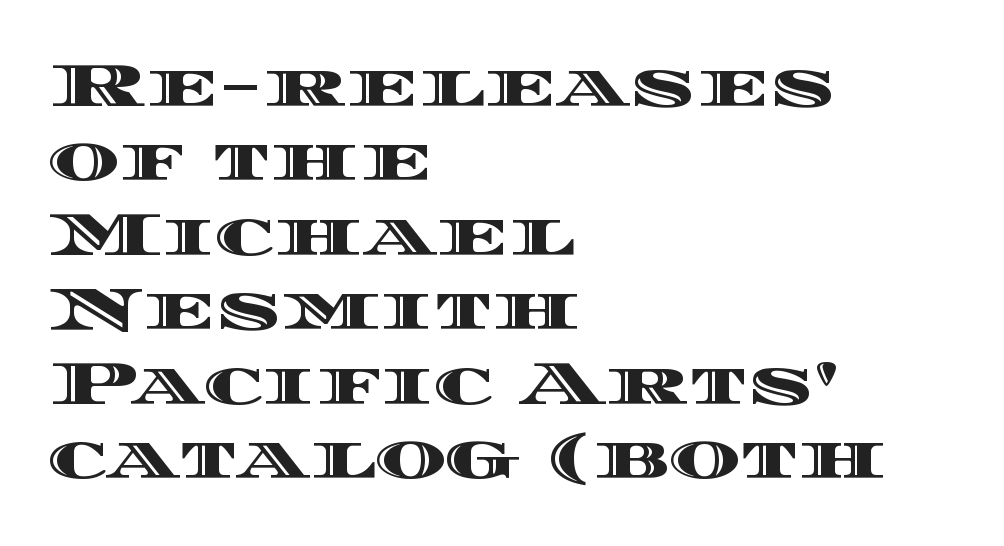
The image shows 61 px wide type, upright; set left-aligned, line spacing 1.22x, normal letter spacing, not underlined; a large x-height.
